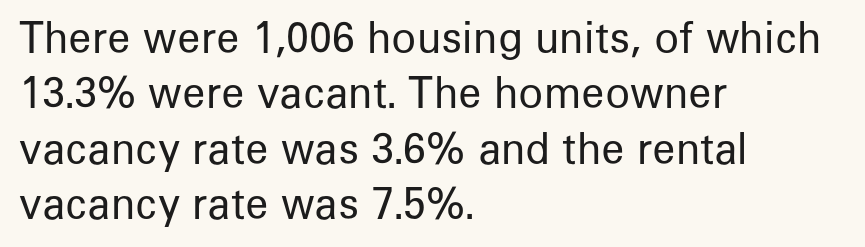
{"serif": "no", "italic": "no", "bold": "no", "weight": "regular", "width": "normal", "stroke_contrast": "low", "x_height": "medium", "monospaced": "no", "underline": "no", "align": "left", "line_spacing": "normal", "line_spacing_ratio": 1.35, "letter_spacing": "normal", "letter_spacing_em": 0.0, "glyph_px": 41}
